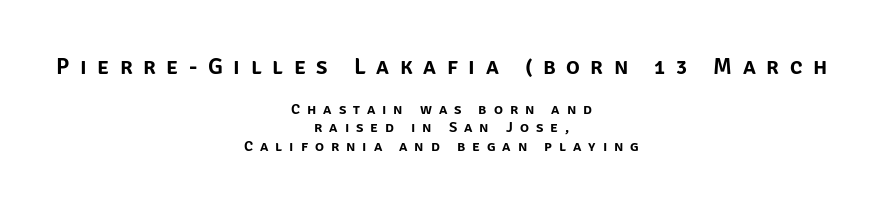
{"italic": "no", "underline": "no", "align": "center", "line_spacing_ratio": 1.23, "letter_spacing": "wide", "letter_spacing_em": 0.46, "larger_block": "first", "size_ratio": 1.53, "glyph_px": 23}
